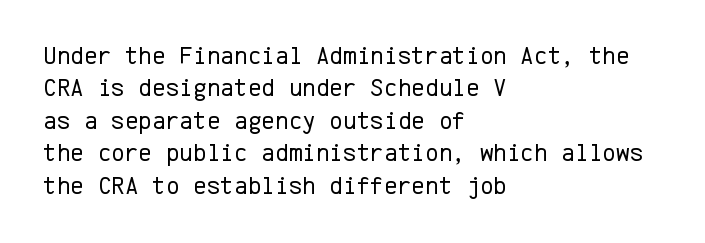
Line spacing here is normal. Nobody touched the tracking dial on this one. Quick note: underline off. Designer's note — italics off, roman on. The lines are quadded left.
